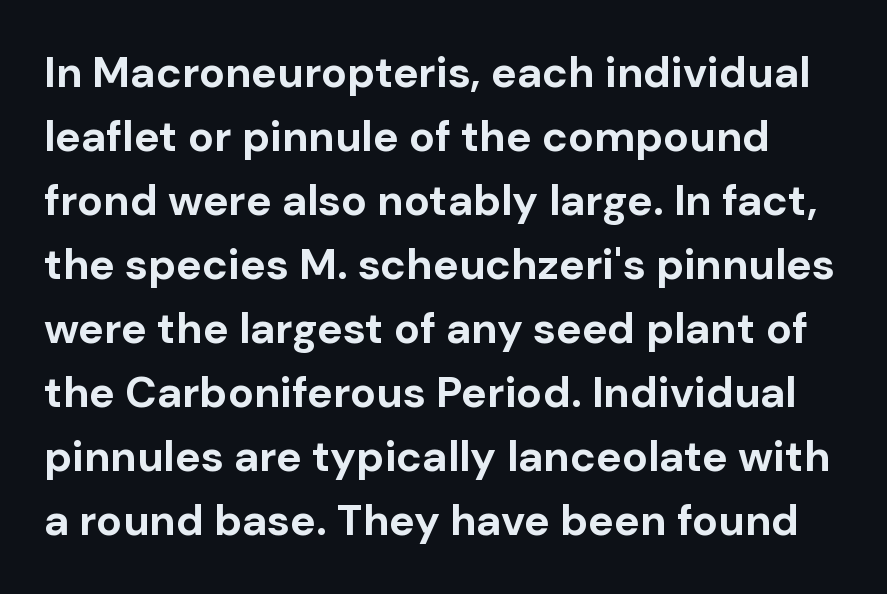
Q: Is the text bold? A: Yes.
Q: Is the text italic (slanted)? A: No, it is upright.
Q: Is the typeface a serif or a sans-serif typeface? A: Sans-serif.
Q: Is the text underlined? A: No.
Q: Is the spacing between letters normal or unusually wide? A: Normal.
Q: Is the spacing between lines tight, normal or loose? A: Normal.
Q: Width (condensed, normal, or wide)? A: Normal.
Q: Stroke contrast? A: Low.
Q: x-height? A: Medium.
Q: Monospaced? A: No.
